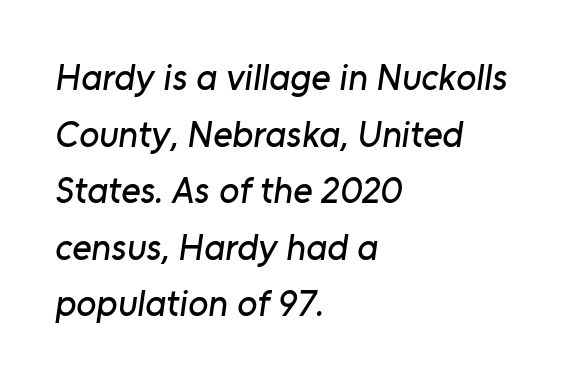
{"serif": "no", "width": "normal", "stroke_contrast": "low", "x_height": "medium", "monospaced": "no", "underline": "no", "align": "left", "line_spacing": "normal", "line_spacing_ratio": 1.53, "letter_spacing": "normal", "letter_spacing_em": 0.0, "glyph_px": 37}
